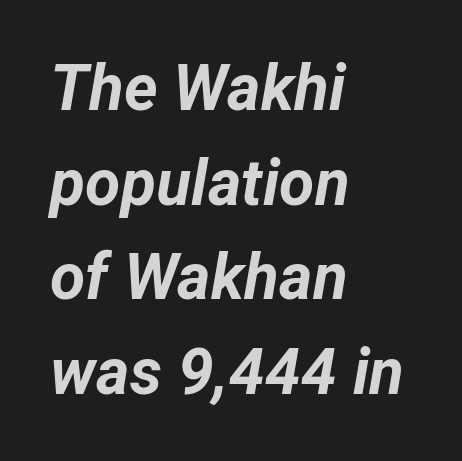
The image shows 64 px bold type, italic (leaning right); set left-aligned, normal line spacing (1.48x), normal letter spacing, not underlined; low stroke contrast and a medium x-height.
